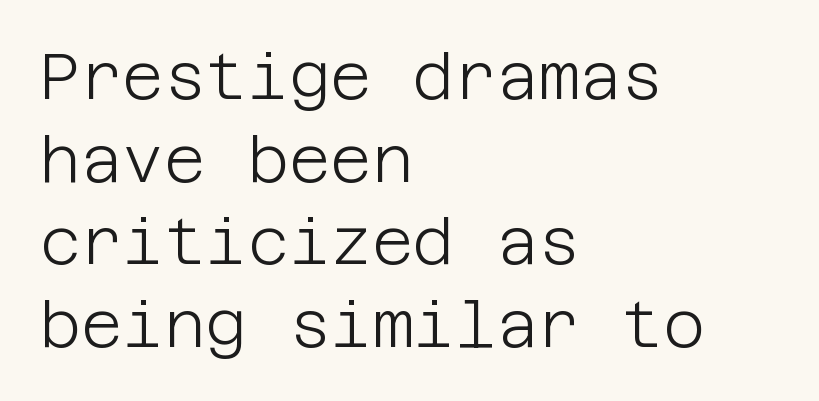
The image shows 64 px light sans-serif type, upright; set left-aligned, normal line spacing (1.29x), normal letter spacing, not underlined; low stroke contrast and a large x-height.
